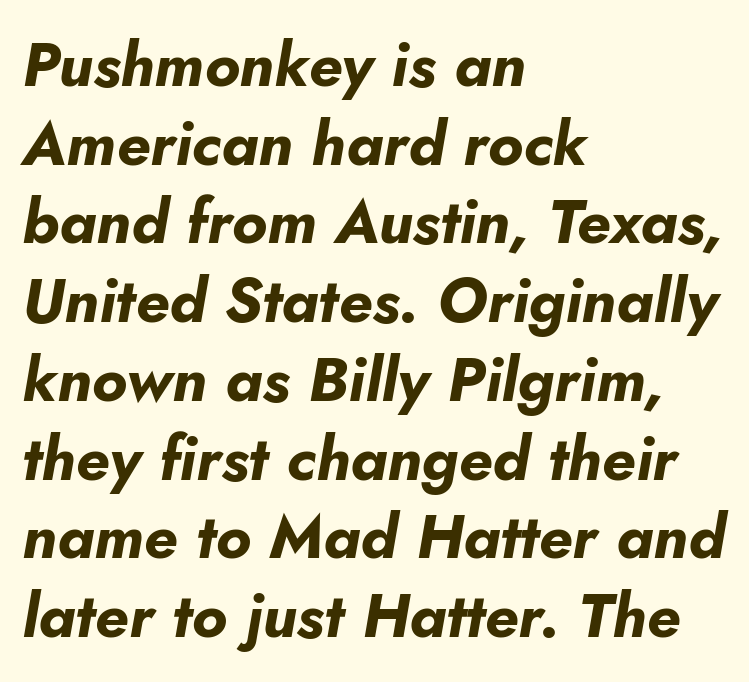
{"italic": "yes", "lean": "right", "slant_degrees": 10, "bold": "yes", "weight": "bold", "width": "normal", "stroke_contrast": "low", "x_height": "small", "monospaced": "no", "underline": "no", "align": "left", "line_spacing": "normal", "line_spacing_ratio": 1.27, "letter_spacing": "normal", "letter_spacing_em": 0.0, "glyph_px": 62}
